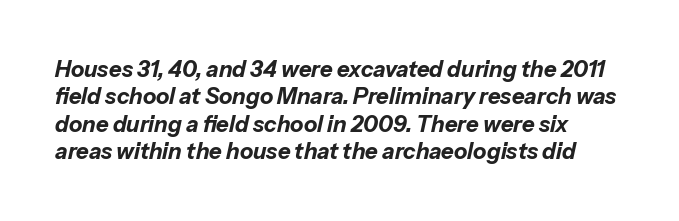
The image shows 22 px bold type, italic (leaning right); set normal line spacing (1.25x), normal letter spacing, not underlined.
